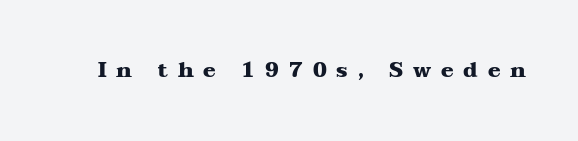
Q: Is the text bold? A: Yes.
Q: Is the text italic (slanted)? A: No, it is upright.
Q: Is the text underlined? A: No.
Q: Is the spacing between letters normal or unusually wide? A: Unusually wide.
